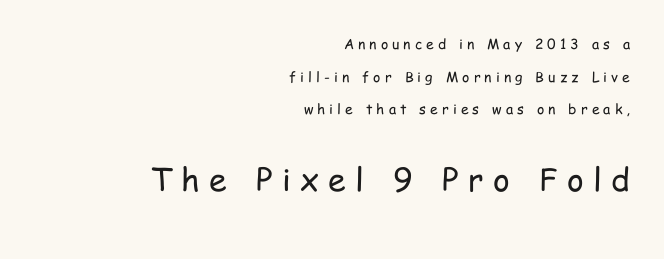
The image shows 32 px regular-weight, condensed sans-serif type, upright; set right-aligned, loose line spacing (2.33x), unusually wide letter spacing (+0.29 em), not underlined; the second (bottom) block is 2.29x larger; low stroke contrast and a medium x-height.
